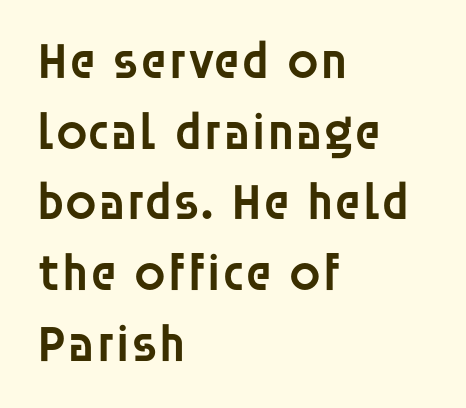
The image shows 52 px semibold sans-serif type, upright; set left-aligned, normal line spacing (1.36x), normal letter spacing, not underlined; low stroke contrast and a large x-height.
